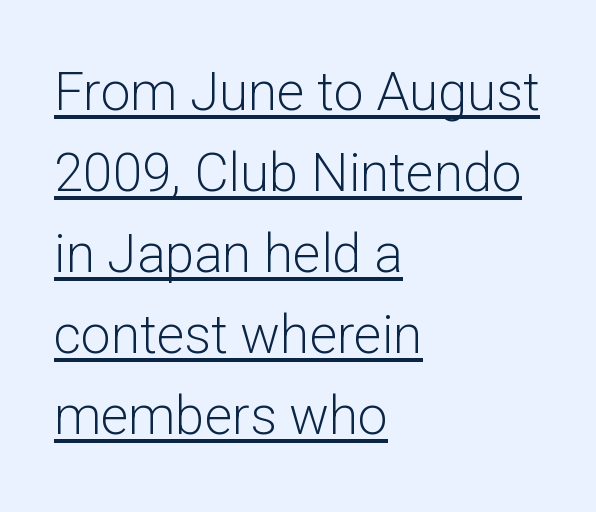
Interline gaps are of average width in this sample. Note the varied advance widths — an 'i' is clearly narrower than an 'm'. Reading down the block, your eye returns to a fixed left position each line. Words appear dense and cohesive because spacing is normal.
